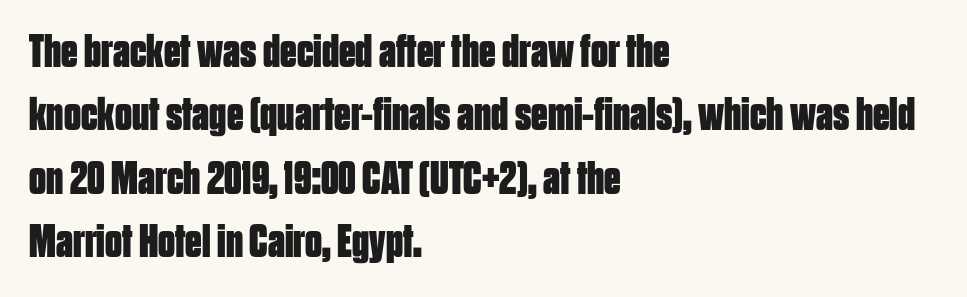
The image shows 47 px bold, condensed sans-serif type, upright; set left-aligned, normal line spacing (1.35x), normal letter spacing, not underlined; low stroke contrast and a large x-height.
